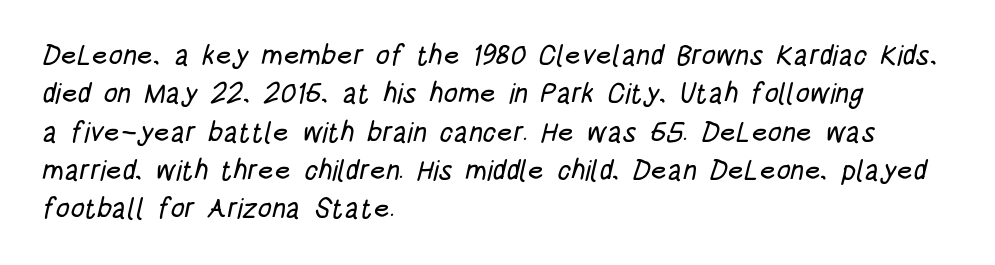
Words appear dense and cohesive because spacing is normal. The line-height multiplier appears to be the usual default. Descender tails drop into unmarked territory. The lines in this sample share a left origin and differ only in where they stop.
